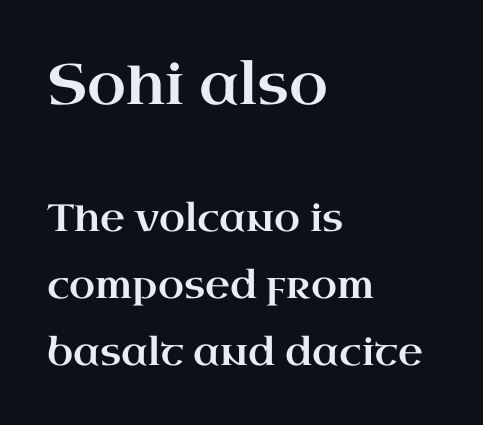
Has an underline been added? It has not. Honestly, the letter spacing is just normal — you wouldn't notice it. Upright lettering throughout. Caption: multi-line text, flush left, ragged right. You could not count columns in this text — the font is proportionally spaced.
